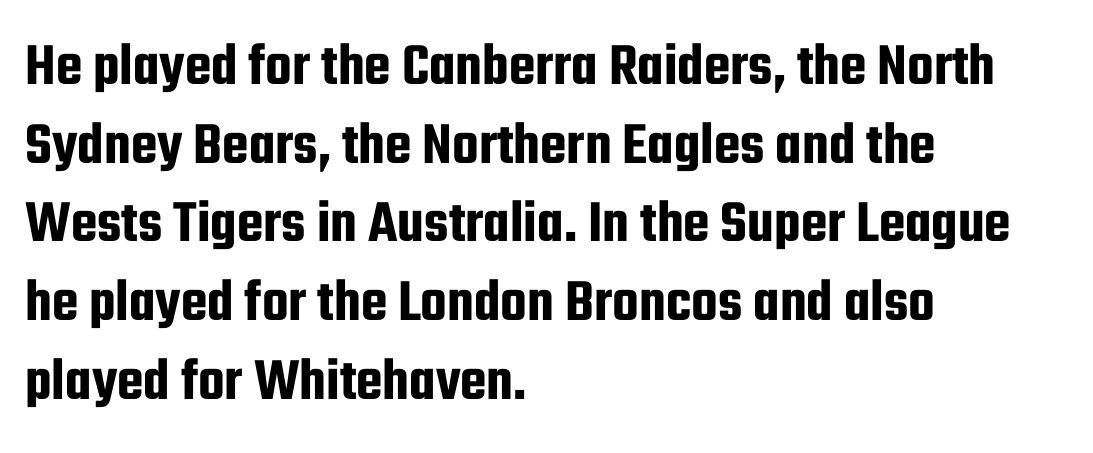
Q: Is the text italic (slanted)? A: No, it is upright.
Q: Is the typeface a serif or a sans-serif typeface? A: Sans-serif.
Q: Is the text underlined? A: No.
Q: How is the paragraph aligned? A: Left-aligned.
Q: Is the spacing between letters normal or unusually wide? A: Normal.
Q: Is the spacing between lines tight, normal or loose? A: Normal.
Q: Width (condensed, normal, or wide)? A: Condensed.
Q: Stroke contrast? A: Low.
Q: x-height? A: Medium.
Q: Monospaced? A: No.
